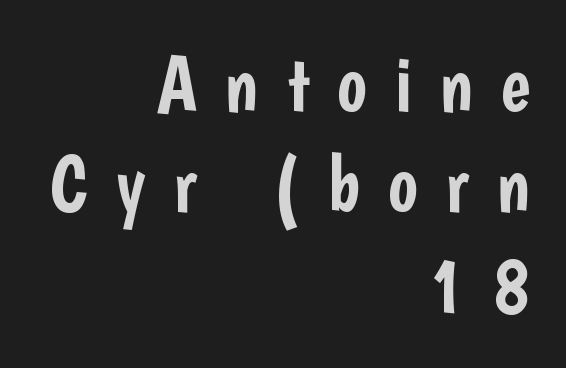
Q: Is the text italic (slanted)? A: No, it is upright.
Q: Is the typeface a serif or a sans-serif typeface? A: Sans-serif.
Q: Is the text underlined? A: No.
Q: How is the paragraph aligned? A: Right-aligned.
Q: Is the spacing between letters normal or unusually wide? A: Unusually wide.
Q: Is the spacing between lines tight, normal or loose? A: Normal.
Q: Width (condensed, normal, or wide)? A: Condensed.
Q: Stroke contrast? A: Low.
Q: x-height? A: Medium.
Q: Monospaced? A: No.
